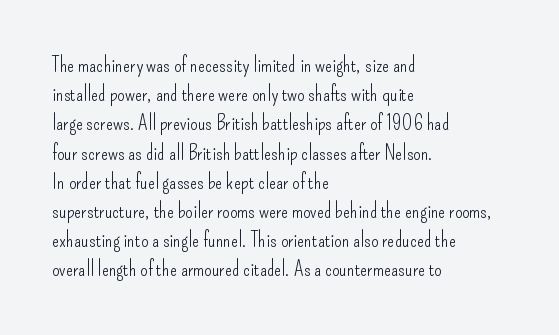
The image shows 21 px text type, upright; set left-aligned, normal line spacing (1.39x), normal letter spacing, not underlined.
